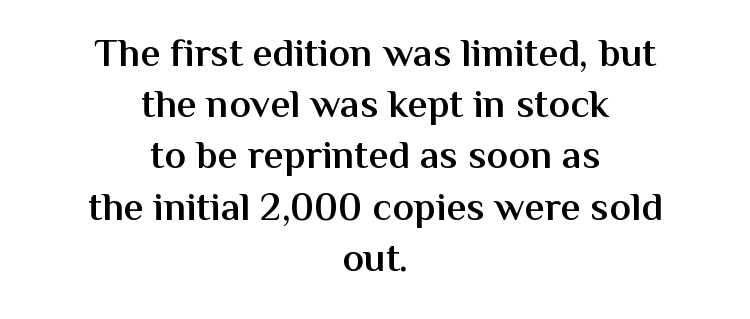
{"serif": "no", "italic": "no", "bold": "semi", "weight": "semibold", "width": "normal", "stroke_contrast": "medium", "x_height": "medium", "monospaced": "no", "underline": "no", "align": "center", "line_spacing": "normal", "line_spacing_ratio": 1.28, "letter_spacing": "normal", "letter_spacing_em": 0.0, "glyph_px": 40}
